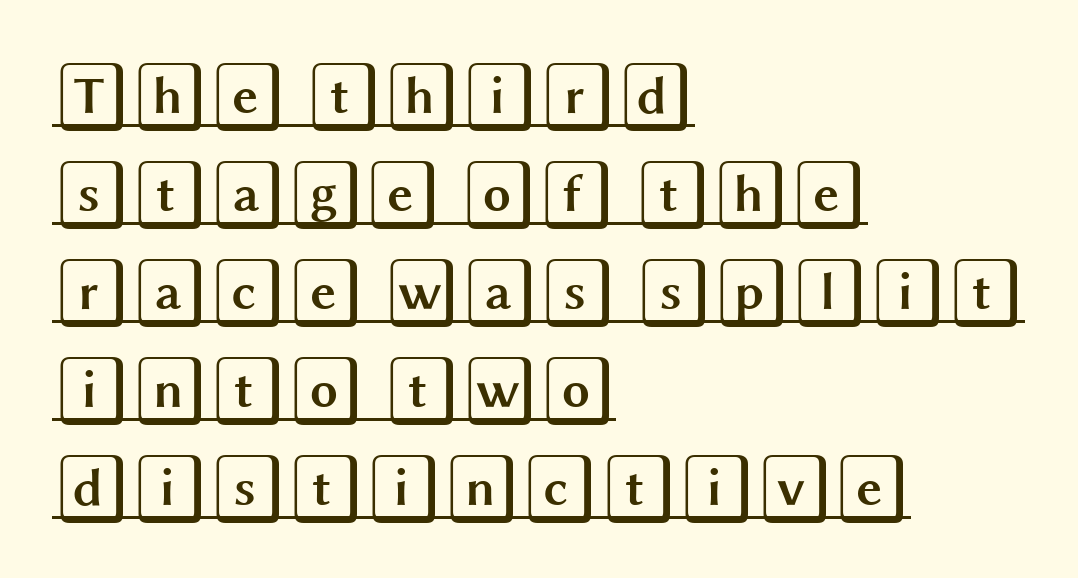
{"italic": "no", "width": "wide", "x_height": "large", "underline": "yes", "align": "left", "line_spacing": "normal", "line_spacing_ratio": 1.38, "letter_spacing": "normal", "letter_spacing_em": 0.0, "glyph_px": 71}
